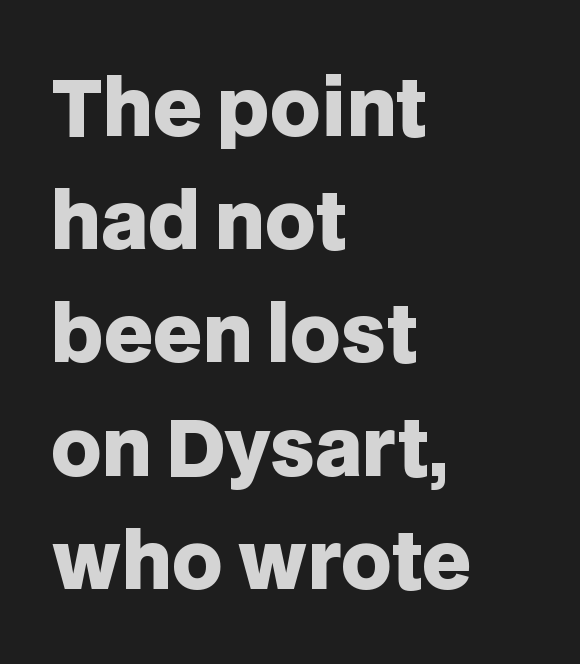
The image shows 77 px heavy sans-serif type, upright; set left-aligned, normal line spacing (1.47x), normal letter spacing, not underlined; low stroke contrast and a large x-height.
